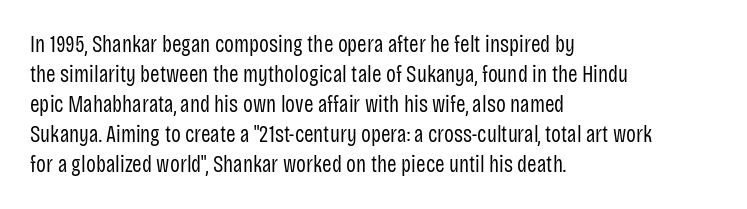
{"italic": "no", "bold": "no", "underline": "no", "align": "left", "line_spacing": "normal", "line_spacing_ratio": 1.3, "letter_spacing": "normal", "letter_spacing_em": 0.0, "glyph_px": 23}
